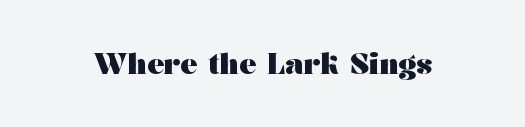
Q: Is the text bold? A: Yes.
Q: Is the text italic (slanted)? A: No, it is upright.
Q: Is the typeface a serif or a sans-serif typeface? A: Serif.
Q: Is the text underlined? A: No.
Q: Is the spacing between letters normal or unusually wide? A: Normal.
Q: Width (condensed, normal, or wide)? A: Wide.
Q: Stroke contrast? A: Medium.
Q: x-height? A: Medium.
Q: Monospaced? A: No.
